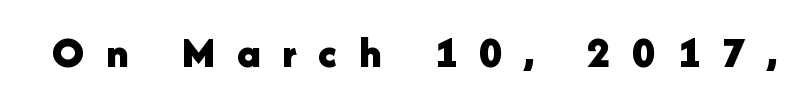
{"serif": "no", "italic": "no", "bold": "yes", "weight": "bold", "width": "normal", "stroke_contrast": "low", "x_height": "medium", "monospaced": "no", "underline": "no", "letter_spacing": "wide", "letter_spacing_em": 0.48, "glyph_px": 45}
